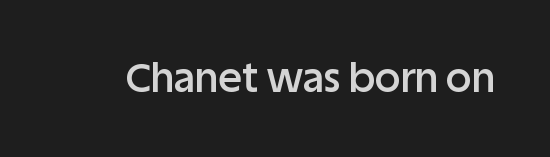
Plain, unruled lines of type. This is roman type, the default non-slanted kind. The strokes are fattened partway — semibold, not bold. Do the characters align in a grid? No, the font is proportional. Nobody touched the tracking dial on this one.
